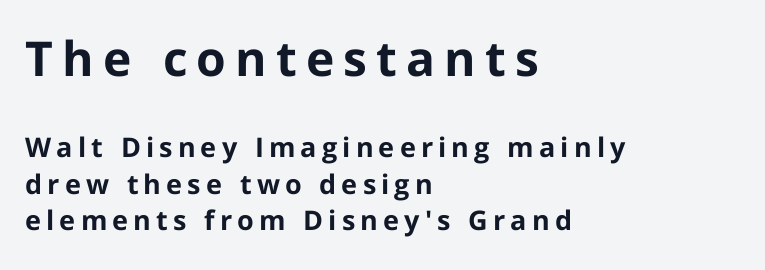
Q: Is the text bold? A: Yes.
Q: Is the text italic (slanted)? A: No, it is upright.
Q: Is the typeface a serif or a sans-serif typeface? A: Sans-serif.
Q: Is the text underlined? A: No.
Q: How is the paragraph aligned? A: Left-aligned.
Q: Is the spacing between lines tight, normal or loose? A: Normal.
Q: Which block of text is set in a larger size, the first (top) or the second (bottom)? A: The first (top) one.
Q: Width (condensed, normal, or wide)? A: Normal.
Q: Stroke contrast? A: Low.
Q: x-height? A: Medium.
Q: Monospaced? A: No.
